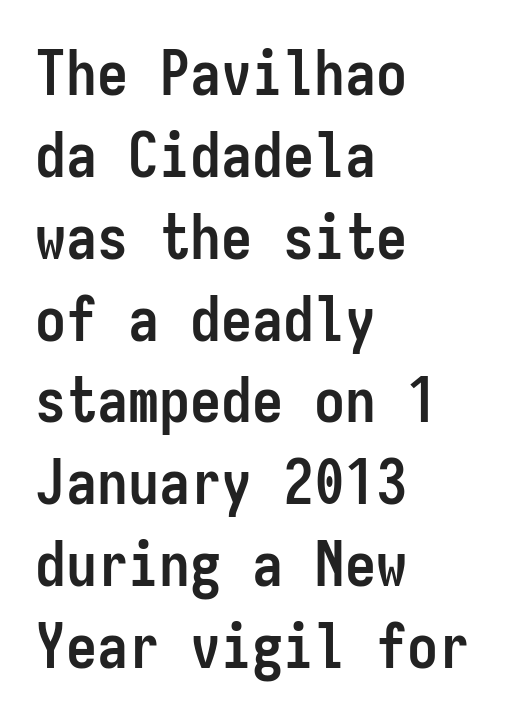
Q: Is the text bold? A: Yes.
Q: Is the text italic (slanted)? A: No, it is upright.
Q: Is the typeface a serif or a sans-serif typeface? A: Sans-serif.
Q: Is the text underlined? A: No.
Q: How is the paragraph aligned? A: Left-aligned.
Q: Is the spacing between letters normal or unusually wide? A: Normal.
Q: Is the spacing between lines tight, normal or loose? A: Normal.
Q: Width (condensed, normal, or wide)? A: Condensed.
Q: Stroke contrast? A: Low.
Q: x-height? A: Medium.
Q: Monospaced? A: Yes.
